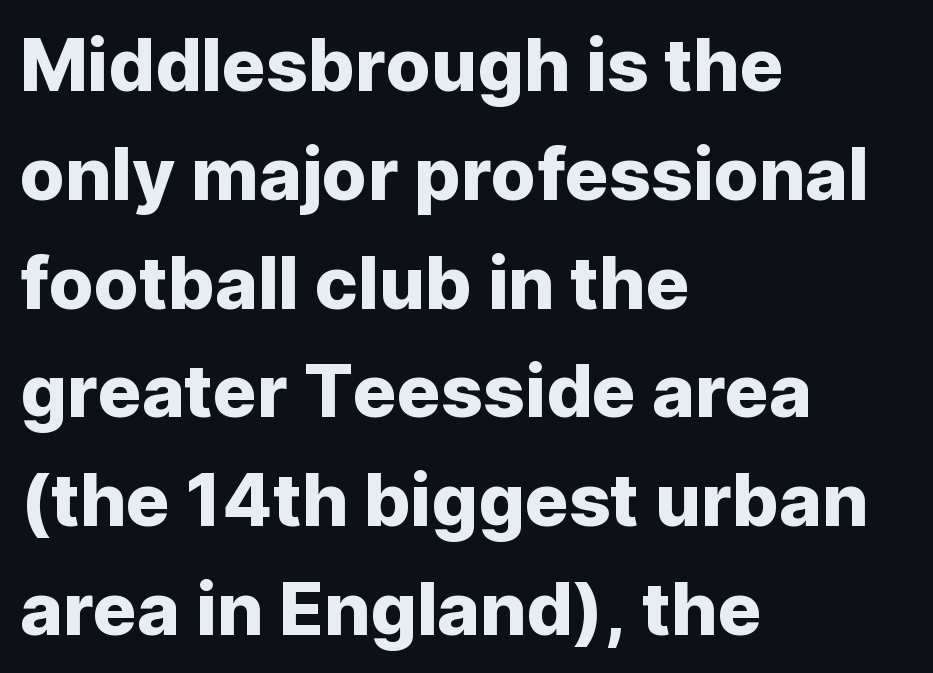
The image shows 73 px sans-serif type, upright; set left-aligned, normal line spacing (1.49x), normal letter spacing, not underlined; low stroke contrast and a medium x-height.
